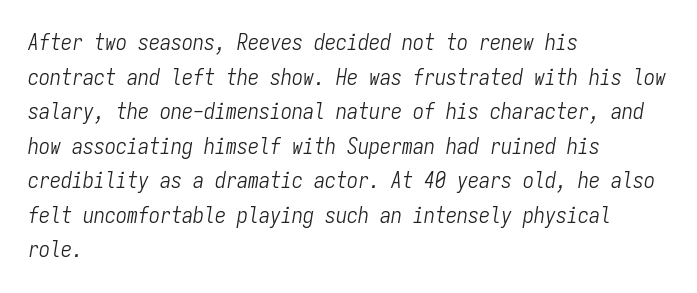
Q: Is the text bold? A: No.
Q: Is the text italic (slanted)? A: Yes, it leans right by about 9 degrees.
Q: Is the text underlined? A: No.
Q: How is the paragraph aligned? A: Left-aligned.
Q: Is the spacing between letters normal or unusually wide? A: Normal.
Q: Is the spacing between lines tight, normal or loose? A: Normal.
